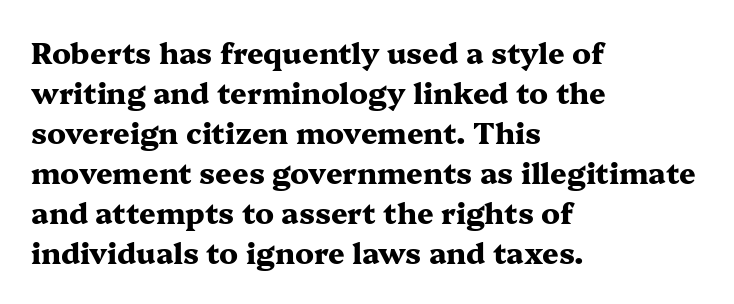
Q: Is the text bold? A: Yes.
Q: Is the text italic (slanted)? A: No, it is upright.
Q: Is the typeface a serif or a sans-serif typeface? A: Serif.
Q: Is the text underlined? A: No.
Q: How is the paragraph aligned? A: Left-aligned.
Q: Is the spacing between letters normal or unusually wide? A: Normal.
Q: Is the spacing between lines tight, normal or loose? A: Normal.
Q: Width (condensed, normal, or wide)? A: Wide.
Q: Stroke contrast? A: Medium.
Q: x-height? A: Medium.
Q: Monospaced? A: No.
